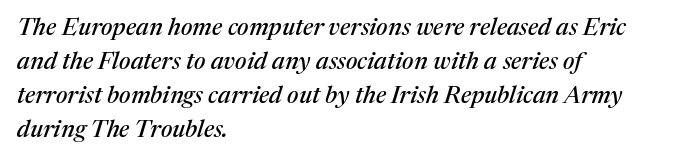
The image shows 24 px text type, italic (leaning right); set left-aligned, normal line spacing (1.41x), normal letter spacing, not underlined.
